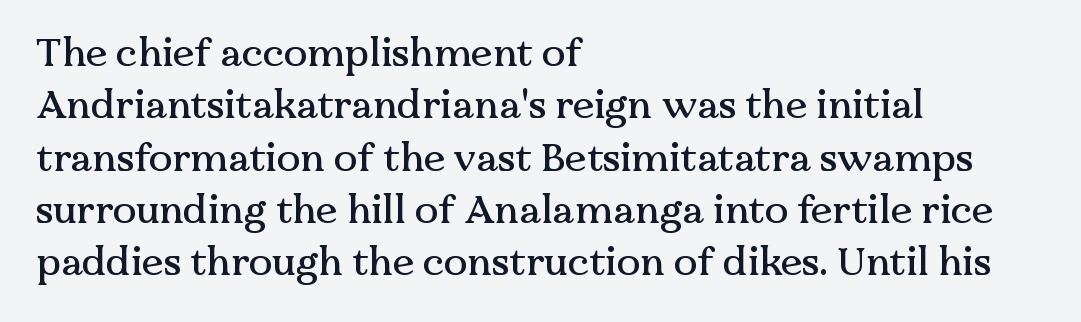
Q: Is the text italic (slanted)? A: No, it is upright.
Q: Is the typeface a serif or a sans-serif typeface? A: Serif.
Q: Is the text underlined? A: No.
Q: How is the paragraph aligned? A: Left-aligned.
Q: Is the spacing between letters normal or unusually wide? A: Normal.
Q: Is the spacing between lines tight, normal or loose? A: Normal.
Q: Width (condensed, normal, or wide)? A: Normal.
Q: Stroke contrast? A: Medium.
Q: x-height? A: Medium.
Q: Monospaced? A: No.
